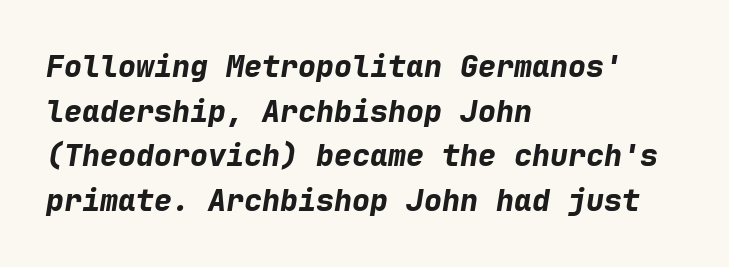
Honestly, there is no underline to notice here at all. An italicized treatment has been applied to the whole sample. Notice how the passage keeps a crisp vertical edge on the left only. The characters look thick and weighty, a clear bold. Rows of type keep a routine distance in the vertical direction.
